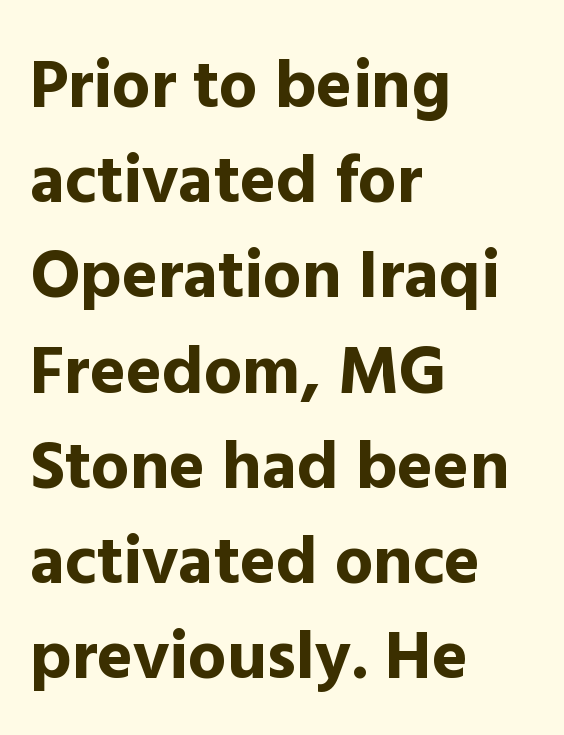
{"serif": "no", "italic": "no", "bold": "yes", "weight": "bold", "width": "normal", "x_height": "medium", "monospaced": "no", "underline": "no", "align": "left", "line_spacing": "normal", "line_spacing_ratio": 1.4, "letter_spacing": "normal", "letter_spacing_em": 0.0, "glyph_px": 68}
